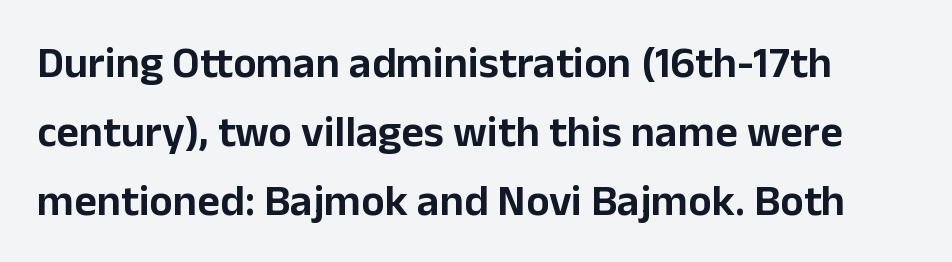
Q: Is the text italic (slanted)? A: No, it is upright.
Q: Is the typeface a serif or a sans-serif typeface? A: Sans-serif.
Q: Is the text underlined? A: No.
Q: Is the spacing between letters normal or unusually wide? A: Normal.
Q: Is the spacing between lines tight, normal or loose? A: Normal.
Q: Width (condensed, normal, or wide)? A: Normal.
Q: Stroke contrast? A: Low.
Q: x-height? A: Medium.
Q: Monospaced? A: No.
